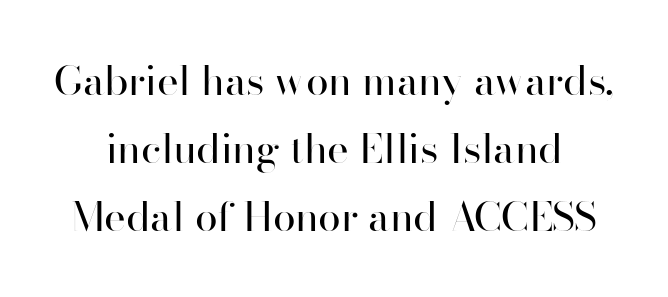
Think of a printed novel: that variable character pitch is what you see here. The letters stand upright; this is a roman face. This block has exactly the height ordinary leading produces. The space beneath each line is pristine and unruled. In terms of letterspacing, this is plain default setting.
